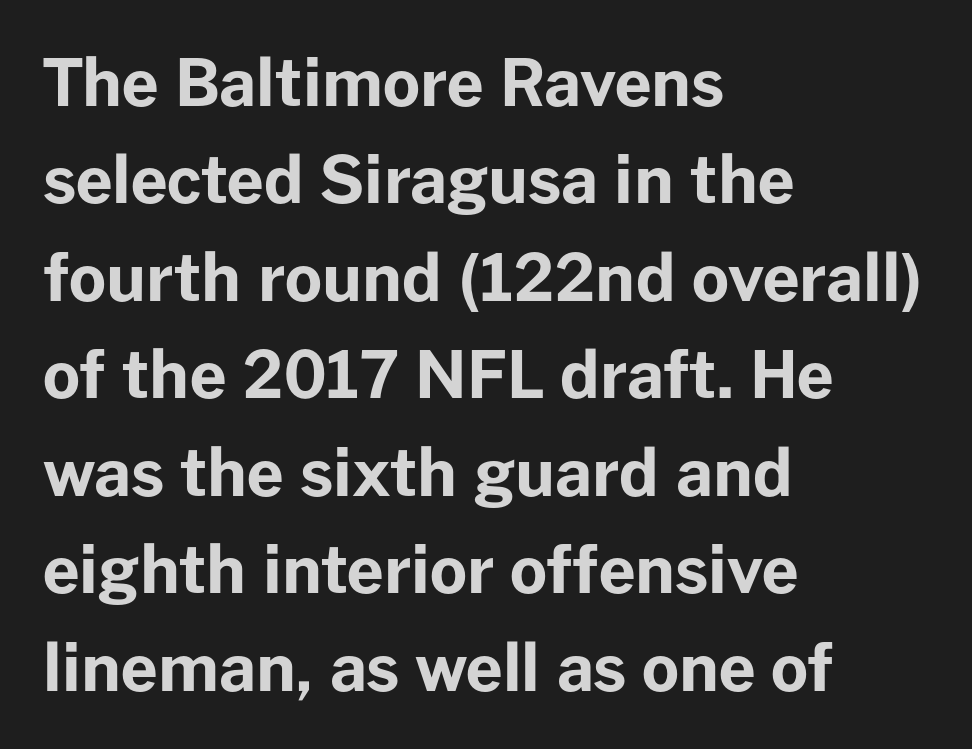
{"serif": "no", "italic": "no", "bold": "yes", "weight": "bold", "width": "normal", "stroke_contrast": "low", "x_height": "medium", "monospaced": "no", "underline": "no", "align": "left", "line_spacing": "normal", "line_spacing_ratio": 1.5, "letter_spacing": "normal", "letter_spacing_em": 0.0, "glyph_px": 65}
